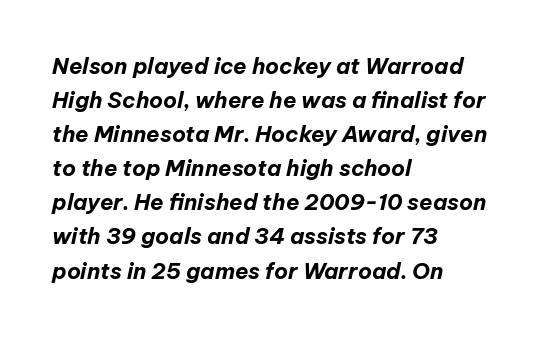
No word sits above an underline. Tracking here is standard; glyphs follow each other at the usual distance. The specimen reads as italic at a glance. One glance says typical: line gaps are just what's usual.
